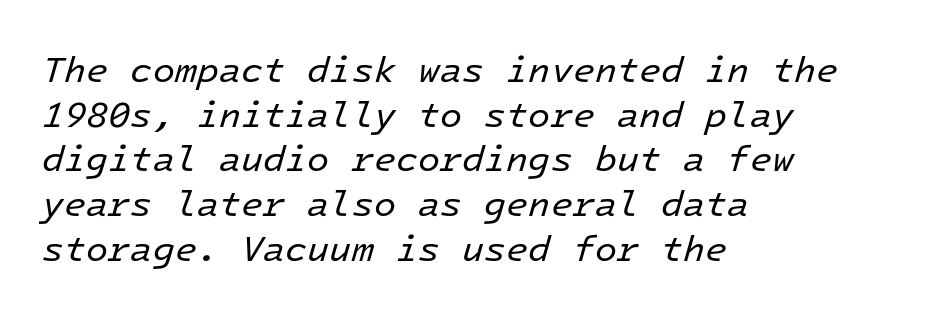
{"italic": "yes", "lean": "right", "slant_degrees": 16, "bold": "no", "weight": "regular", "width": "normal", "stroke_contrast": "low", "x_height": "medium", "monospaced": "yes", "underline": "no", "align": "left", "line_spacing_ratio": 1.24, "letter_spacing": "normal", "letter_spacing_em": 0.0, "glyph_px": 36}
